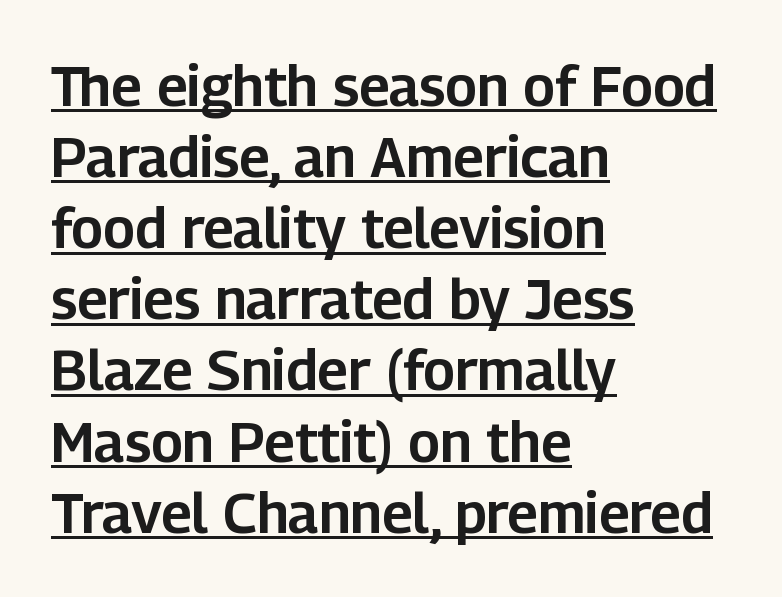
The image shows 56 px sans-serif type, upright; set left-aligned, normal line spacing (1.27x), normal letter spacing, underlined; low stroke contrast and a medium x-height.
